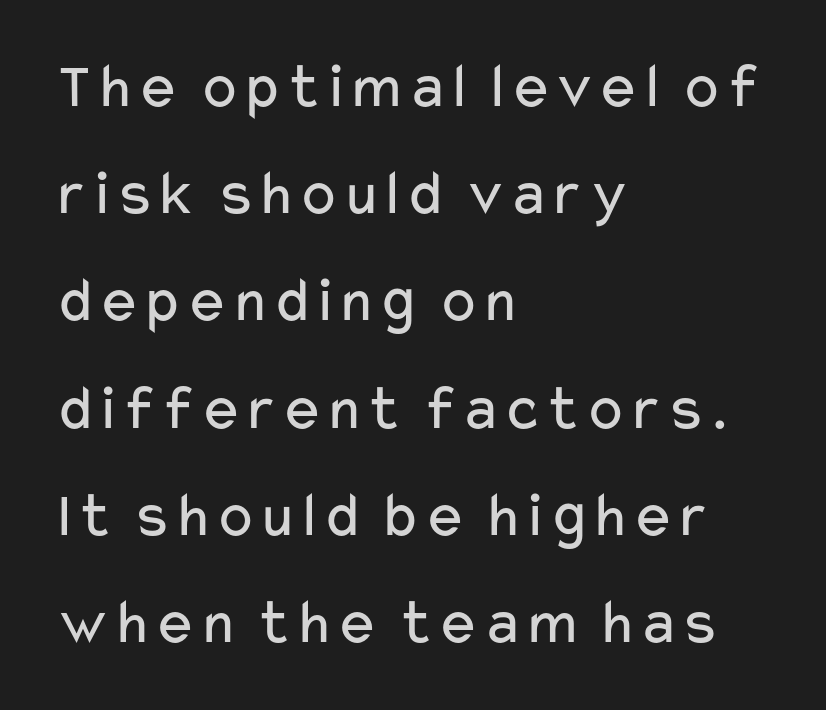
The image shows 65 px regular-weight, wide sans-serif type, upright; set left-aligned, normal line spacing (1.65x), normal letter spacing, not underlined; low stroke contrast and a medium x-height.
